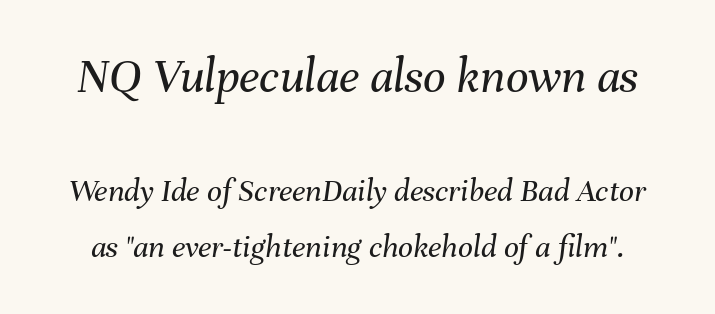
Is the lower block the larger one? No — the upper block carries the bigger type. Baseline-to-baseline distance is the conventional proportion of letter height. The characters are drawn with everyday or finer stroke widths. This sample has the flowing, uneven cadence of proportional lettering. You could call the tracking neutral — neither tight nor loose. Would a proofreader flag this as italicized? Yes.
